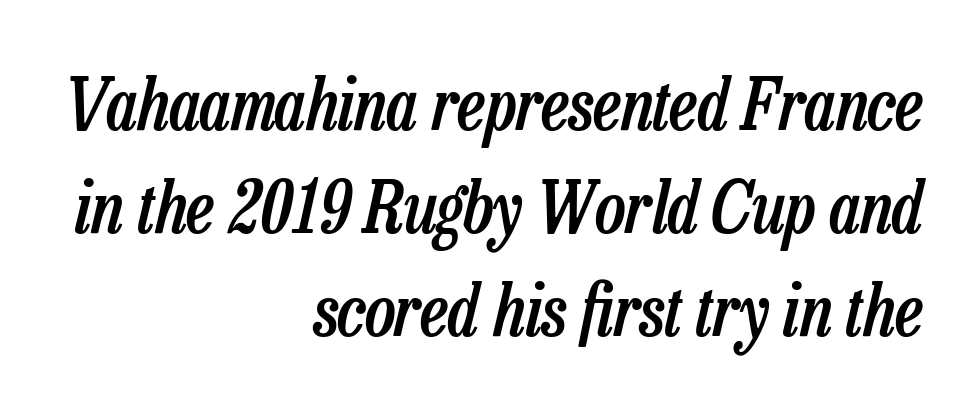
Q: Is the text bold? A: Semi-bold.
Q: Is the text italic (slanted)? A: Yes, it leans right by about 13 degrees.
Q: Is the text underlined? A: No.
Q: How is the paragraph aligned? A: Right-aligned.
Q: Is the spacing between letters normal or unusually wide? A: Normal.
Q: Is the spacing between lines tight, normal or loose? A: Normal.
Q: Width (condensed, normal, or wide)? A: Condensed.
Q: Stroke contrast? A: Low.
Q: x-height? A: Medium.
Q: Monospaced? A: No.
